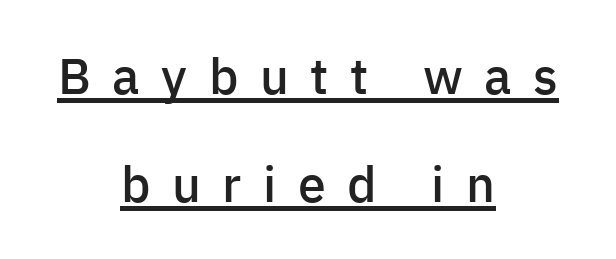
The image shows 50 px semibold sans-serif type, upright; set centered, loose line spacing (2.17x), unusually wide letter spacing (+0.43 em), underlined; low stroke contrast and a medium x-height.
